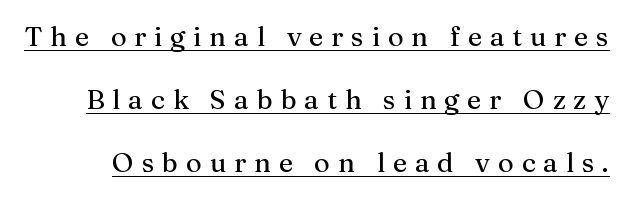
{"italic": "no", "underline": "yes", "line_spacing": "loose", "line_spacing_ratio": 2.33, "letter_spacing": "wide", "letter_spacing_em": 0.29, "glyph_px": 27}
